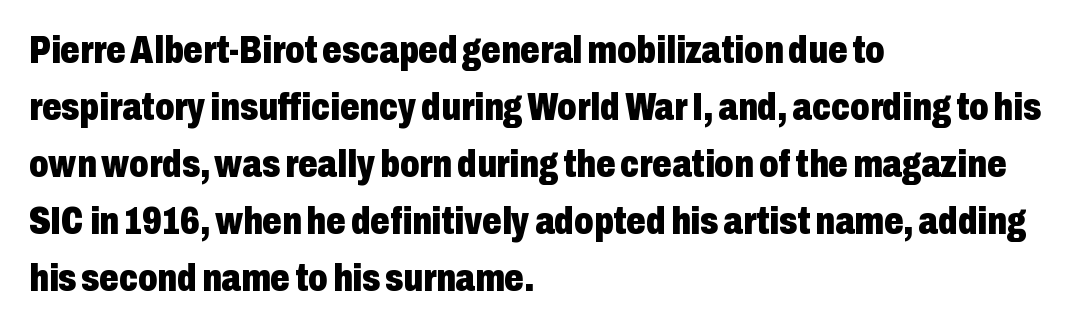
The image shows 38 px heavy, condensed sans-serif type, upright; set left-aligned, normal line spacing (1.5x), normal letter spacing, not underlined; low stroke contrast and a medium x-height.
